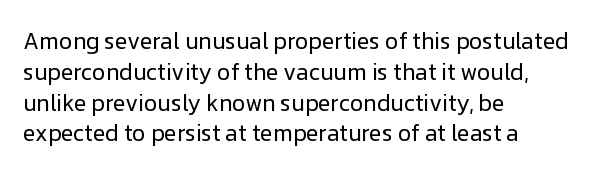
The image shows 23 px text type, upright; set left-aligned, normal line spacing (1.34x), normal letter spacing, not underlined.
